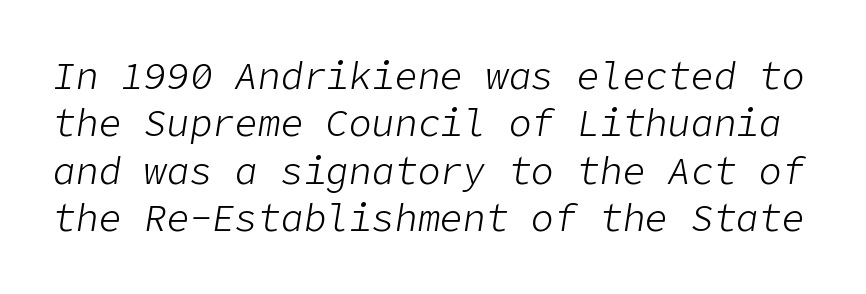
Regular leading. Default kerning and tracking; the words read as compact shapes. These glyphs show unthickened strokes, regular width or finer. The letters are slanted; this is an italic face. The string is rendered with underlining switched off.
